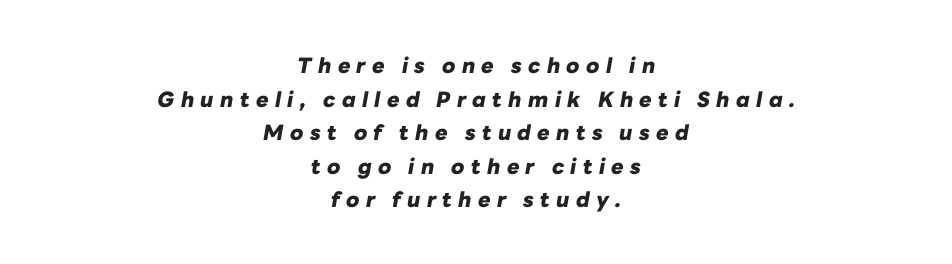
The image shows 21 px bold type, italic (leaning right); set centered, normal line spacing (1.6x), unusually wide letter spacing (+0.3 em), not underlined.
